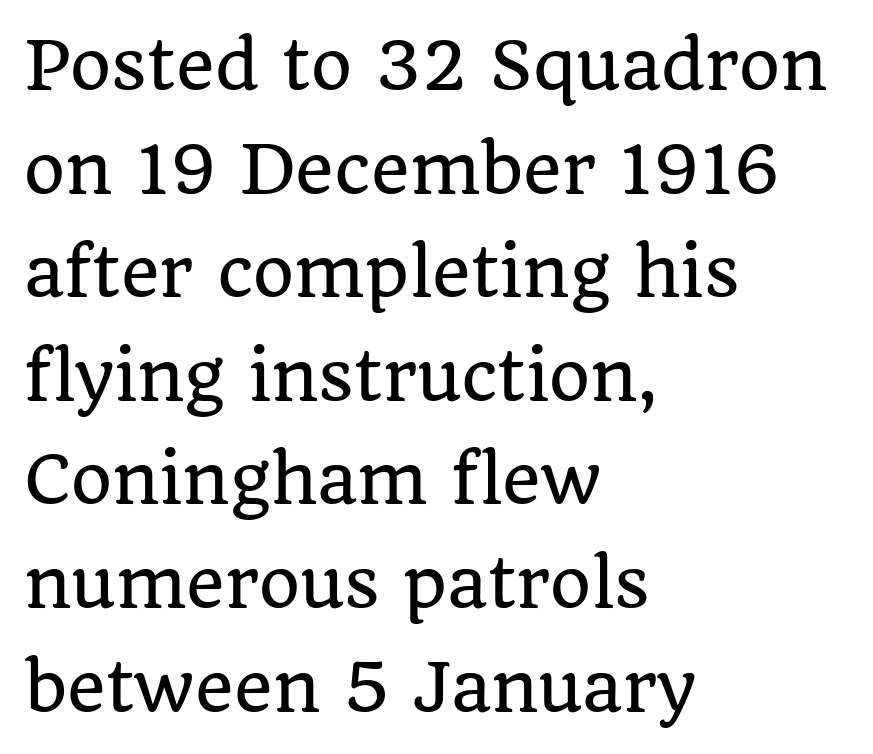
Short and long lines alike share a common starting point at left. Whoever set this chose a conventional vertical rhythm. Nobody touched the tracking dial on this one. The letters advance in unequal steps, a hallmark of proportional type. Descenders are the only things crossing below the line. No italicization has been applied; the sample stays upright.
